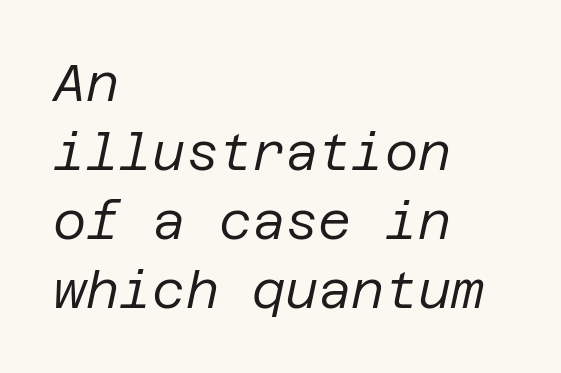
{"italic": "yes", "lean": "right", "slant_degrees": 12, "bold": "no", "weight": "regular", "width": "normal", "stroke_contrast": "low", "x_height": "large", "underline": "no", "align": "left", "line_spacing": "normal", "line_spacing_ratio": 1.35, "letter_spacing": "normal", "letter_spacing_em": 0.0, "glyph_px": 51}
